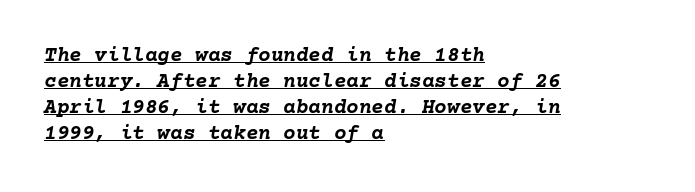
Q: Is the text bold? A: Yes.
Q: Is the text italic (slanted)? A: Yes, it leans right by about 10 degrees.
Q: Is the text underlined? A: Yes.
Q: How is the paragraph aligned? A: Left-aligned.
Q: Is the spacing between letters normal or unusually wide? A: Normal.
